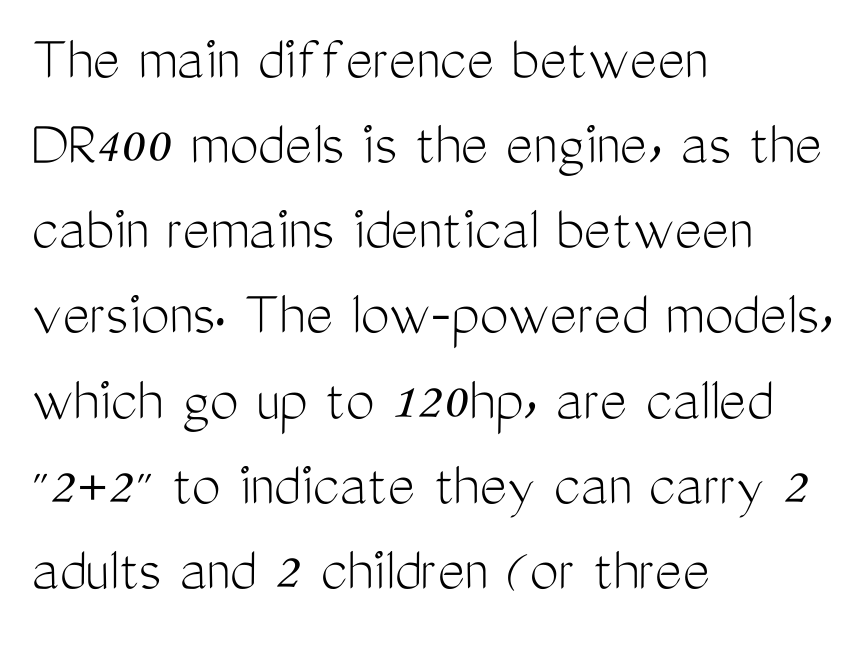
Here the designer chose a conventional face with non-uniform glyph widths. Words float on clear page, feet unadorned. Look at the tracking — it's just the regular setting, nothing added. Type style note: lacks serifs. Visually the block forms a straight wall on the left and a jagged coastline on the right. Posture: vertical.
